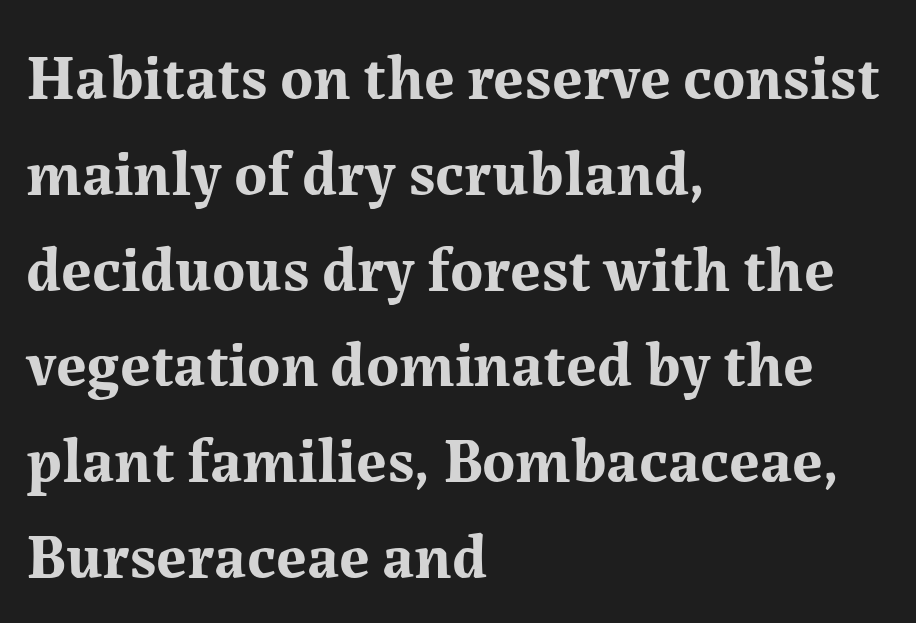
The image shows 63 px bold serif type, upright; set left-aligned, normal line spacing (1.52x), normal letter spacing, not underlined; medium stroke contrast and a medium x-height.
